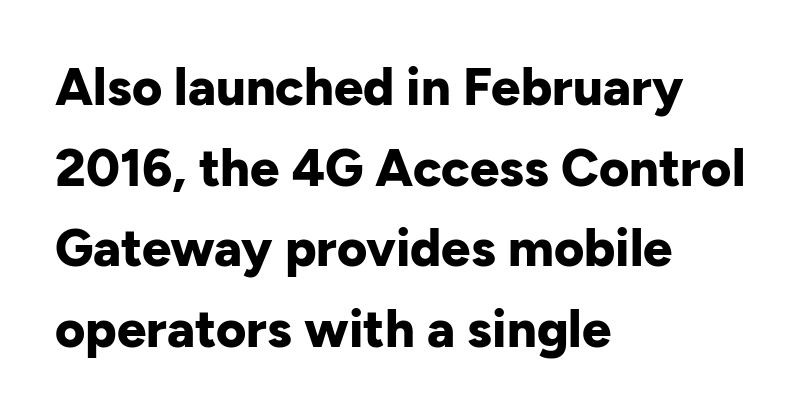
{"serif": "no", "italic": "no", "bold": "yes", "weight": "bold", "width": "normal", "stroke_contrast": "low", "x_height": "medium", "monospaced": "no", "underline": "no", "align": "left", "line_spacing": "normal", "line_spacing_ratio": 1.55, "letter_spacing": "normal", "letter_spacing_em": 0.0, "glyph_px": 52}
